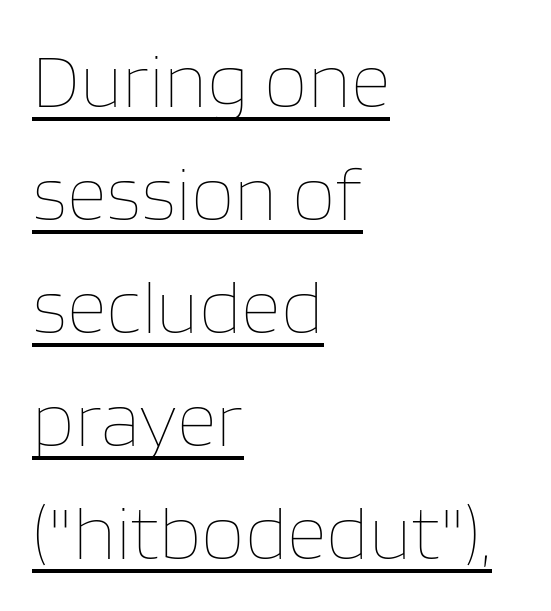
{"italic": "no", "bold": "no", "weight": "thin", "width": "normal", "stroke_contrast": "low", "x_height": "large", "monospaced": "no", "underline": "yes", "align": "left", "line_spacing": "normal", "line_spacing_ratio": 1.45, "letter_spacing": "normal", "letter_spacing_em": 0.0, "glyph_px": 78}
